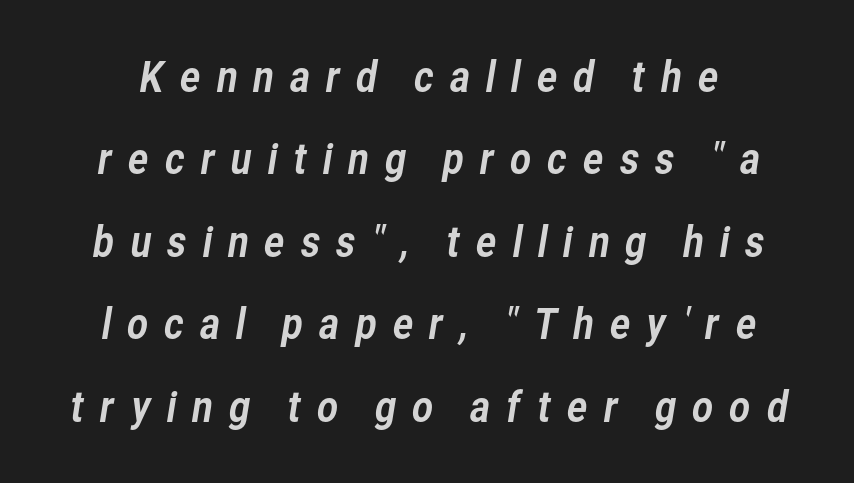
{"serif": "no", "width": "normal", "stroke_contrast": "low", "x_height": "medium", "monospaced": "no", "underline": "no", "line_spacing": "loose", "line_spacing_ratio": 2.01, "letter_spacing": "wide", "letter_spacing_em": 0.34, "glyph_px": 41}
